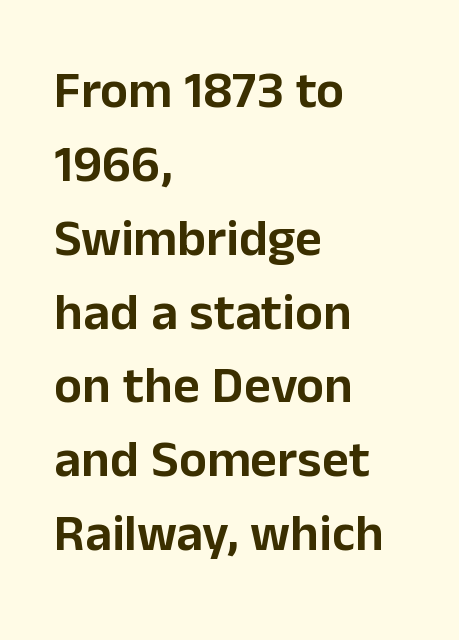
{"serif": "no", "italic": "no", "width": "normal", "stroke_contrast": "low", "x_height": "medium", "monospaced": "no", "underline": "no", "align": "left", "line_spacing": "normal", "line_spacing_ratio": 1.42, "letter_spacing": "normal", "letter_spacing_em": 0.0, "glyph_px": 52}
